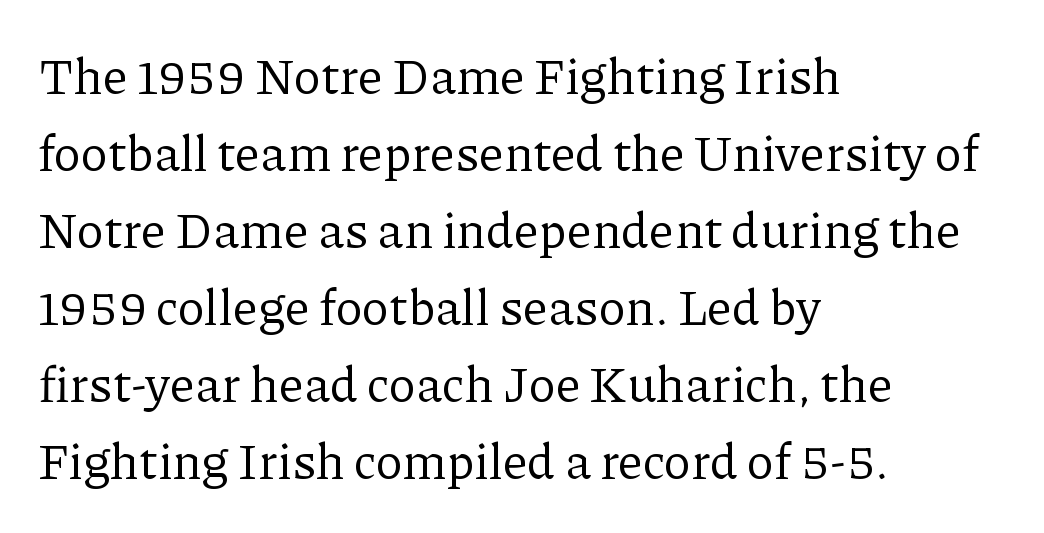
The image shows 50 px regular-weight serif type, upright; set left-aligned, normal line spacing (1.54x), normal letter spacing, not underlined; low stroke contrast and a medium x-height.
